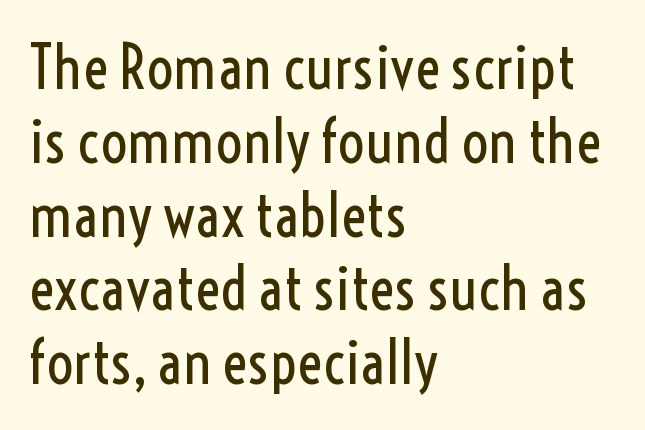
{"serif": "no", "italic": "no", "bold": "no", "weight": "regular", "width": "condensed", "x_height": "medium", "monospaced": "no", "underline": "no", "align": "left", "line_spacing_ratio": 1.23, "letter_spacing": "normal", "letter_spacing_em": 0.0, "glyph_px": 60}
